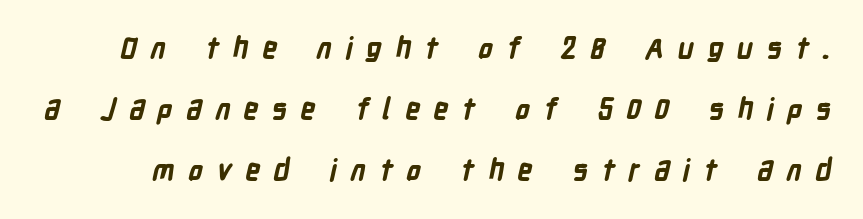
Q: Is the text bold? A: Yes.
Q: Is the typeface a serif or a sans-serif typeface? A: Sans-serif.
Q: Is the text underlined? A: No.
Q: Is the spacing between letters normal or unusually wide? A: Unusually wide.
Q: Is the spacing between lines tight, normal or loose? A: Loose.
Q: Width (condensed, normal, or wide)? A: Condensed.
Q: Stroke contrast? A: Low.
Q: x-height? A: Medium.
Q: Monospaced? A: No.
